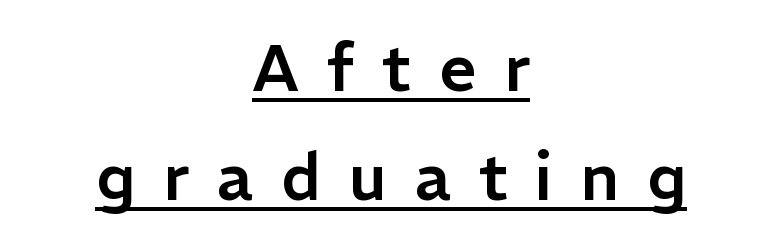
Q: Is the text italic (slanted)? A: No, it is upright.
Q: Is the typeface a serif or a sans-serif typeface? A: Sans-serif.
Q: Is the text underlined? A: Yes.
Q: How is the paragraph aligned? A: Centered.
Q: Is the spacing between letters normal or unusually wide? A: Unusually wide.
Q: Is the spacing between lines tight, normal or loose? A: Normal.
Q: Width (condensed, normal, or wide)? A: Normal.
Q: Stroke contrast? A: Low.
Q: x-height? A: Medium.
Q: Monospaced? A: No.
